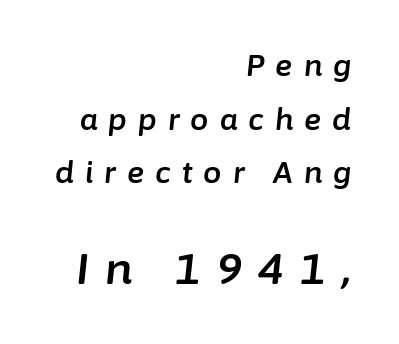
Q: Is the text italic (slanted)? A: Yes, it leans right by about 6 degrees.
Q: Is the text underlined? A: No.
Q: How is the paragraph aligned? A: Right-aligned.
Q: Is the spacing between letters normal or unusually wide? A: Unusually wide.
Q: Which block of text is set in a larger size, the first (top) or the second (bottom)? A: The second (bottom) one.
Q: Width (condensed, normal, or wide)? A: Normal.
Q: Stroke contrast? A: Low.
Q: x-height? A: Medium.
Q: Monospaced? A: No.
